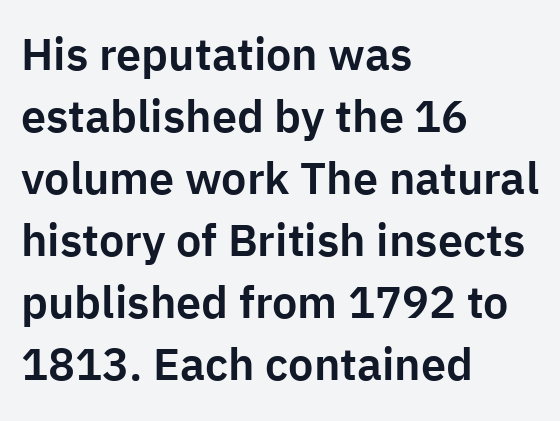
The image shows 45 px sans-serif type, upright; set left-aligned, normal line spacing (1.38x), normal letter spacing, not underlined; low stroke contrast and a medium x-height.
